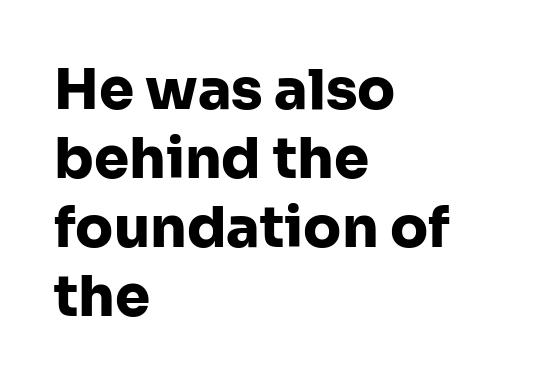
Q: Is the text bold? A: Yes.
Q: Is the text italic (slanted)? A: No, it is upright.
Q: Is the typeface a serif or a sans-serif typeface? A: Sans-serif.
Q: Is the text underlined? A: No.
Q: How is the paragraph aligned? A: Left-aligned.
Q: Is the spacing between letters normal or unusually wide? A: Normal.
Q: Width (condensed, normal, or wide)? A: Normal.
Q: Stroke contrast? A: Low.
Q: x-height? A: Medium.
Q: Monospaced? A: No.
